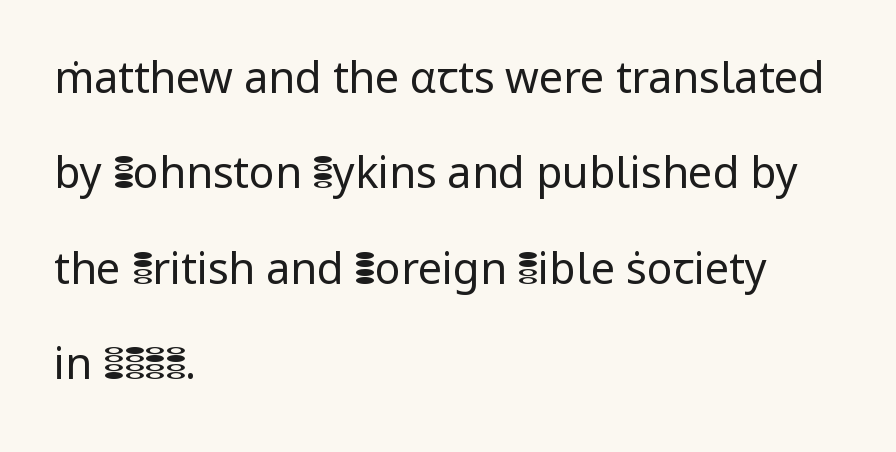
The image shows 43 px regular-weight sans-serif type, upright; set left-aligned, loose line spacing (2.22x), normal letter spacing, not underlined; low stroke contrast and a medium x-height.
